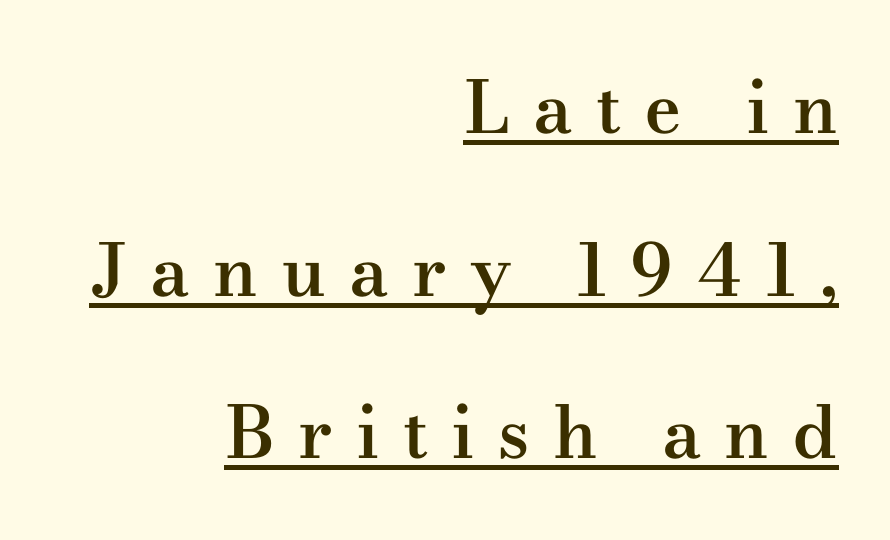
Q: Is the text bold? A: Semi-bold.
Q: Is the text italic (slanted)? A: No, it is upright.
Q: Is the typeface a serif or a sans-serif typeface? A: Serif.
Q: Is the text underlined? A: Yes.
Q: How is the paragraph aligned? A: Right-aligned.
Q: Is the spacing between letters normal or unusually wide? A: Unusually wide.
Q: Is the spacing between lines tight, normal or loose? A: Loose.
Q: Width (condensed, normal, or wide)? A: Wide.
Q: Stroke contrast? A: Medium.
Q: x-height? A: Small.
Q: Monospaced? A: No.
